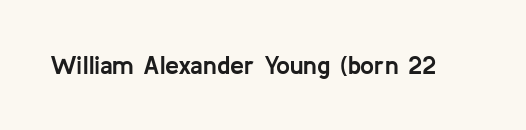
The image shows 25 px bold type, upright; set normal letter spacing, not underlined.
